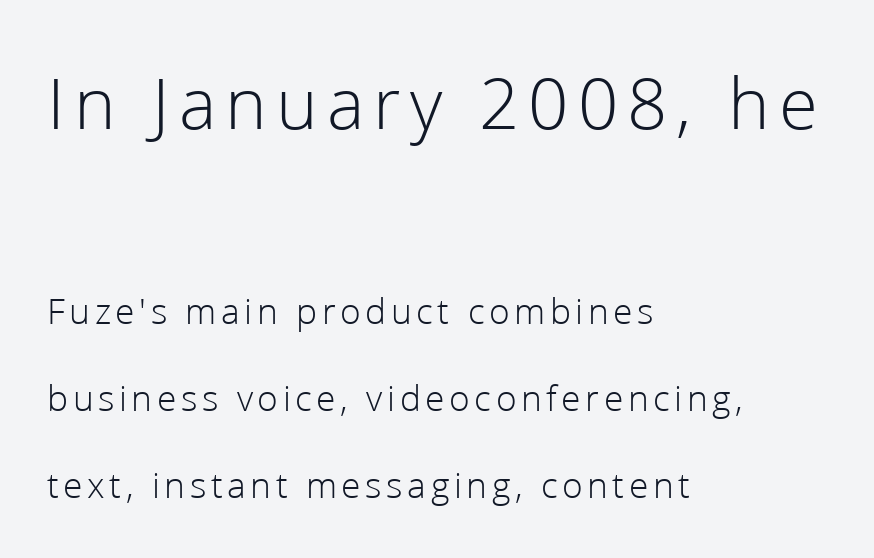
Q: Is the text bold? A: No.
Q: Is the text italic (slanted)? A: No, it is upright.
Q: Is the typeface a serif or a sans-serif typeface? A: Sans-serif.
Q: Is the text underlined? A: No.
Q: How is the paragraph aligned? A: Left-aligned.
Q: Is the spacing between lines tight, normal or loose? A: Loose.
Q: Which block of text is set in a larger size, the first (top) or the second (bottom)? A: The first (top) one.
Q: Width (condensed, normal, or wide)? A: Normal.
Q: Stroke contrast? A: Low.
Q: x-height? A: Medium.
Q: Monospaced? A: No.
